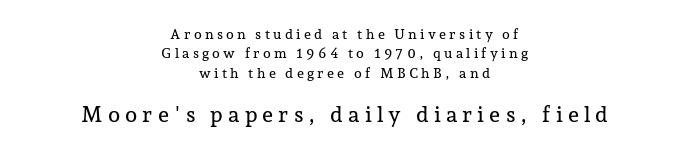
The image shows 22 px text type, upright; set centered, normal line spacing (1.39x), unusually wide letter spacing (+0.23 em), not underlined; the second (bottom) block is 1.57x larger.
